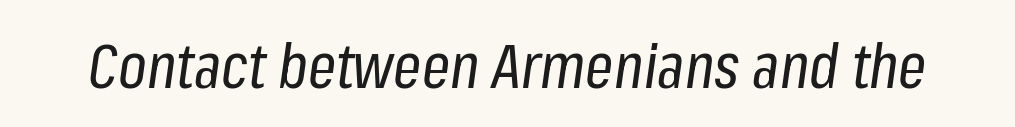
{"italic": "yes", "lean": "right", "slant_degrees": 8, "bold": "no", "weight": "regular", "width": "condensed", "stroke_contrast": "low", "x_height": "medium", "monospaced": "no", "underline": "no", "letter_spacing": "normal", "letter_spacing_em": 0.0, "glyph_px": 62}
